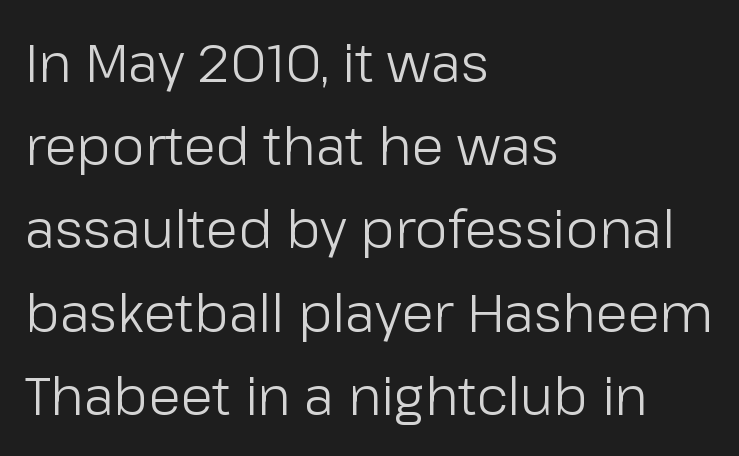
Q: Is the text bold? A: No.
Q: Is the text italic (slanted)? A: No, it is upright.
Q: Is the typeface a serif or a sans-serif typeface? A: Sans-serif.
Q: Is the text underlined? A: No.
Q: How is the paragraph aligned? A: Left-aligned.
Q: Is the spacing between letters normal or unusually wide? A: Normal.
Q: Is the spacing between lines tight, normal or loose? A: Normal.
Q: Width (condensed, normal, or wide)? A: Normal.
Q: Stroke contrast? A: Low.
Q: x-height? A: Medium.
Q: Monospaced? A: No.
